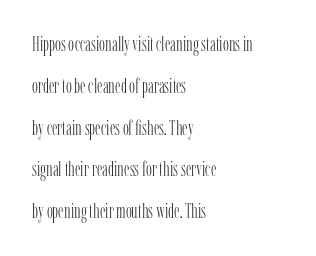
Q: Is the text bold? A: No.
Q: Is the text italic (slanted)? A: No, it is upright.
Q: Is the text underlined? A: No.
Q: How is the paragraph aligned? A: Left-aligned.
Q: Is the spacing between letters normal or unusually wide? A: Normal.
Q: Is the spacing between lines tight, normal or loose? A: Loose.
